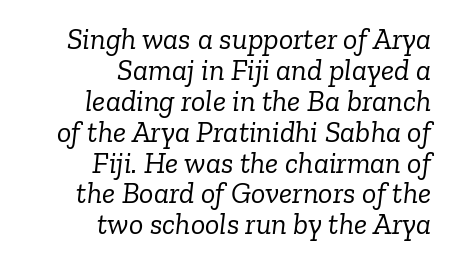
The image shows 30 px light serif type, italic (leaning right); set right-aligned, tight line spacing (1.03x), normal letter spacing, not underlined; low stroke contrast and a medium x-height.
